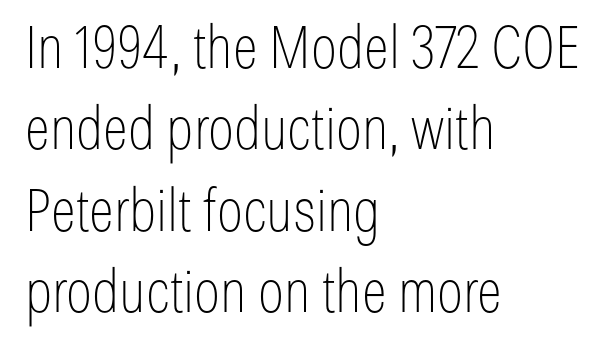
A typesetter would mark this as roman, not italic. Is this a heavy cut? Hardly; it is regular or lighter. Is the block centered? No — it sits flush against the left margin. This rendering leaves character spacing at its baseline value.
